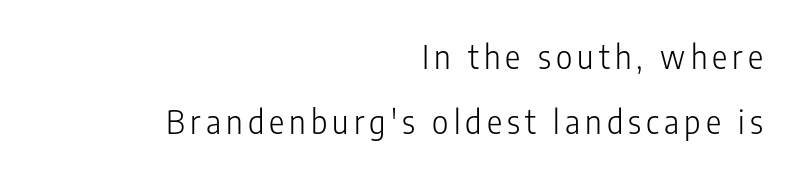
Proportional: the letters do not fall into vertical columns. The lettering holds an erect, upright posture throughout. Horizontal alignment here is rightward, an uncommon choice for prose. The words here are not underlined. The font sits on the lighter half of the weight spectrum, regular included.
